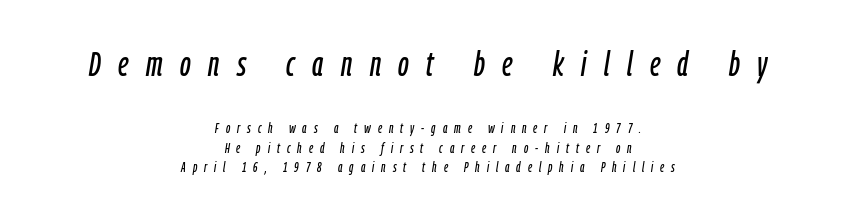
{"italic": "yes", "lean": "right", "slant_degrees": 9, "width": "condensed", "stroke_contrast": "low", "x_height": "medium", "monospaced": "no", "underline": "no", "align": "center", "line_spacing": "normal", "line_spacing_ratio": 1.4, "letter_spacing": "wide", "letter_spacing_em": 0.5, "larger_block": "first", "size_ratio": 2.5, "glyph_px": 35}
